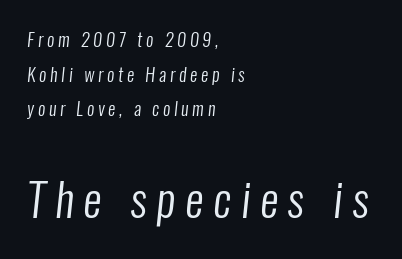
The cut favours lightness, reaching ordinary text weight at its darkest. Examine the stroke ends and you'll find no serifs. Caption: multi-line text, flush left, ragged right. The lower block of text is set noticeably larger than the block above it. Character widths vary here, with narrow letters taking less room than wide ones.
